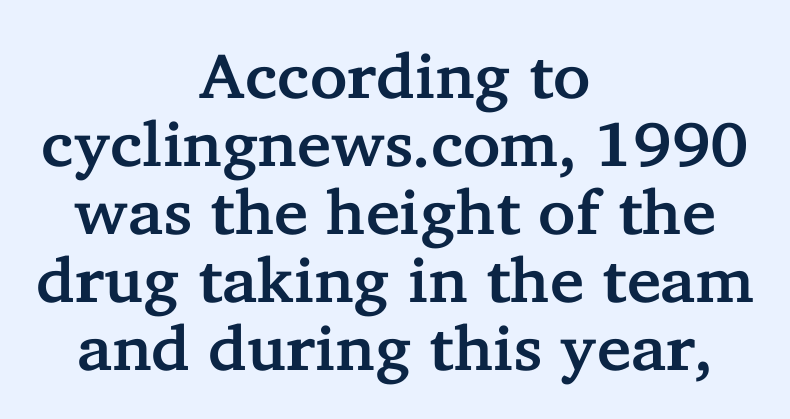
The image shows 63 px serif type, upright; set centered, tight line spacing (1.08x), normal letter spacing, not underlined; low stroke contrast and a medium x-height.
